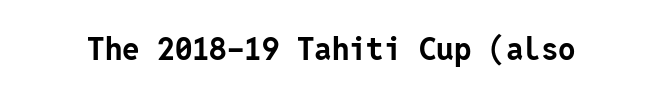
There is no visible air inserted between adjacent glyphs. The font family rendered here belongs to the sans-serif group. Check under the words: just untouched page. Every letter is thick-stroked: bold, no question. Posture: upright roman.
